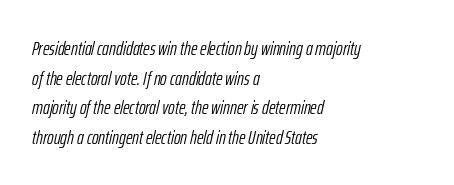
{"italic": "yes", "lean": "right", "slant_degrees": 12, "bold": "no", "underline": "no", "align": "left", "line_spacing": "normal", "line_spacing_ratio": 1.48, "letter_spacing": "normal", "letter_spacing_em": 0.0, "glyph_px": 20}
